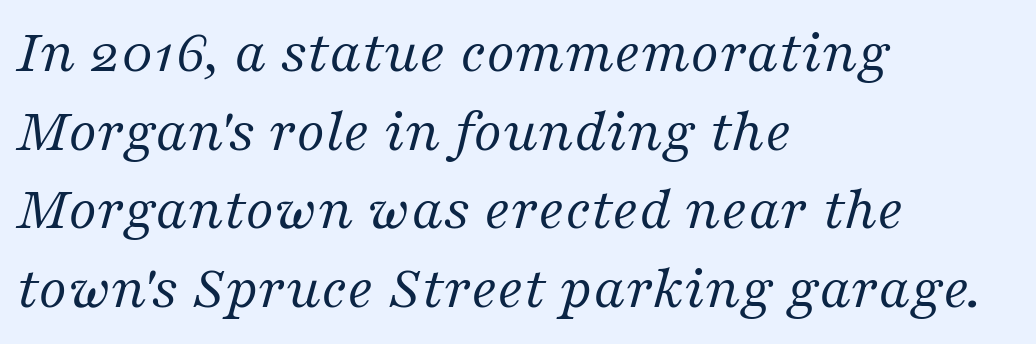
The image shows 62 px regular-weight serif type, italic (leaning right); set left-aligned, normal line spacing (1.27x), normal letter spacing, not underlined; medium stroke contrast and a medium x-height.
